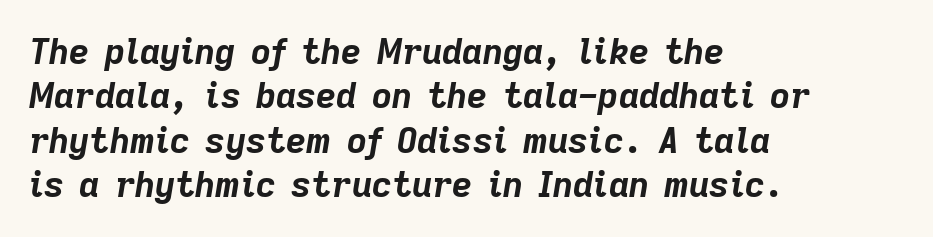
The image shows 35 px bold type, italic (leaning right); set left-aligned, normal line spacing (1.27x), normal letter spacing, not underlined; low stroke contrast and a medium x-height.
